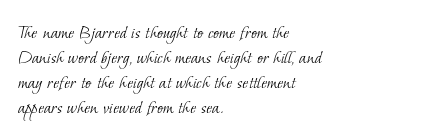
Q: Is the text bold? A: No.
Q: Is the text underlined? A: No.
Q: How is the paragraph aligned? A: Left-aligned.
Q: Is the spacing between letters normal or unusually wide? A: Normal.
Q: Is the spacing between lines tight, normal or loose? A: Normal.
